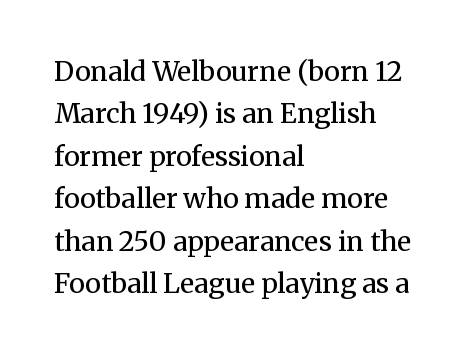
{"italic": "no", "bold": "no", "underline": "no", "align": "left", "line_spacing": "normal", "line_spacing_ratio": 1.57, "letter_spacing": "normal", "letter_spacing_em": 0.0, "glyph_px": 27}
